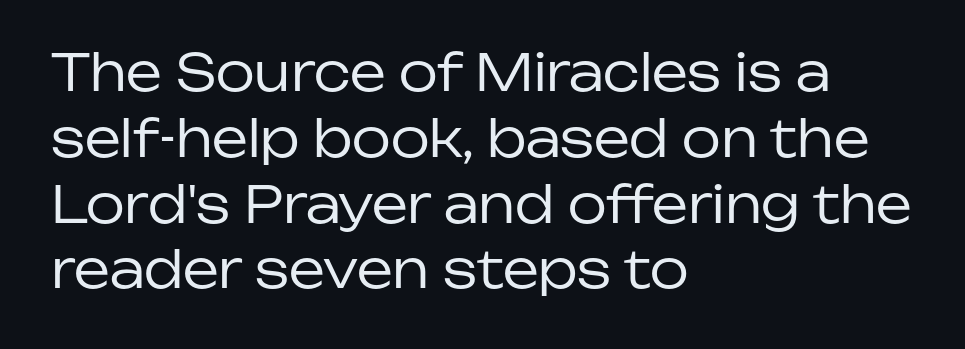
The type sits square on the baseline with zero lean. Nobody drew a line under any word here. Reading down the column, the eye jumps a familiar distance to each next line. Does the copy run flush right? No — it runs flush left. Weight class: somewhere from thin through regular.
